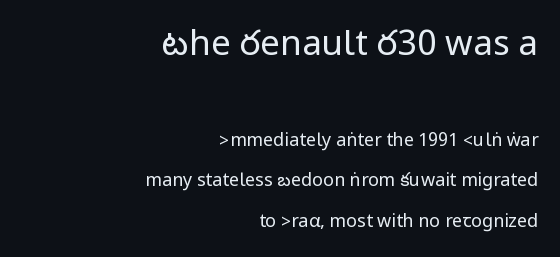
Q: Is the text bold? A: No.
Q: Is the text italic (slanted)? A: No, it is upright.
Q: Is the typeface a serif or a sans-serif typeface? A: Sans-serif.
Q: Is the text underlined? A: No.
Q: How is the paragraph aligned? A: Right-aligned.
Q: Is the spacing between letters normal or unusually wide? A: Normal.
Q: Is the spacing between lines tight, normal or loose? A: Loose.
Q: Which block of text is set in a larger size, the first (top) or the second (bottom)? A: The first (top) one.
Q: Width (condensed, normal, or wide)? A: Condensed.
Q: Stroke contrast? A: Low.
